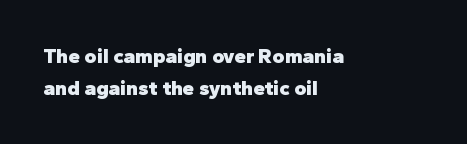
This is roman type, the default non-slanted kind. Observe the ordinary spacing: letters are neighbours, not strangers. The space between consecutive lines is moderate. Leftover space on each line is placed entirely after the last word. The string is rendered with underlining switched off. What weight is shown? A full bold with thick strokes.
